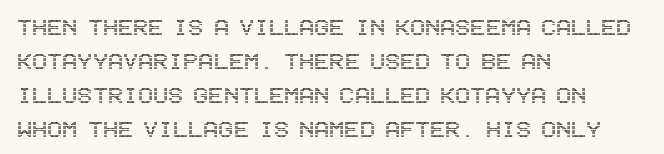
Spacing between characters is what you'd get straight out of the box. A typesetter would mark this as roman, not italic. Lines of text with bare space underneath. The setting favours the left margin, as ordinary paragraphs usually do.
